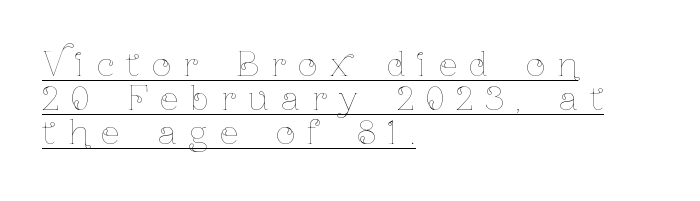
Reading down the block, your eye returns to a fixed left position each line. The face used here is proportionally spaced, like ordinary book or web type. The characters are drawn with everyday or finer stroke widths. Like a heading marked for emphasis, these lines bear an underscore. Notice how descenders almost collide with the ascenders below — that's tight leading.
